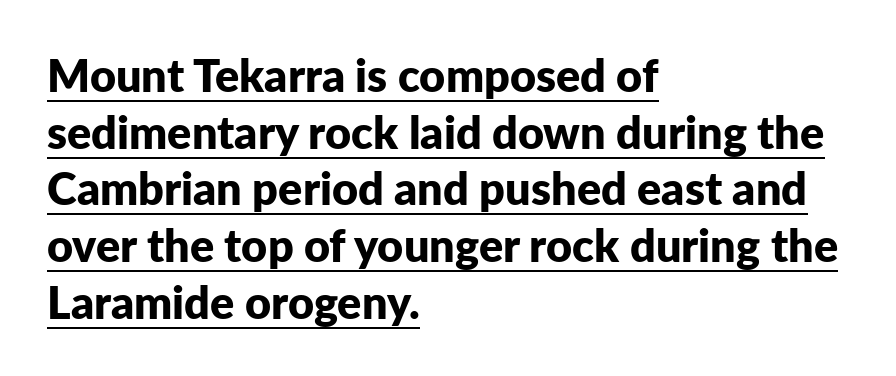
Students, observe the line beneath the letters — that is underlining. The face used here is rendered with its standard letterfit. Rendered with straight, roman letterforms. Note the varied advance widths — an 'i' is clearly narrower than an 'm'. How heavy is the stroke? Heavy — this is a bold.
